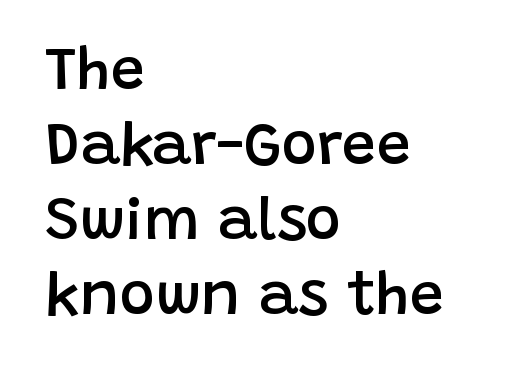
{"serif": "no", "italic": "no", "bold": "semi", "weight": "semibold", "width": "normal", "stroke_contrast": "low", "x_height": "large", "monospaced": "no", "underline": "no", "align": "left", "line_spacing": "normal", "line_spacing_ratio": 1.25, "letter_spacing": "normal", "letter_spacing_em": 0.0, "glyph_px": 60}
